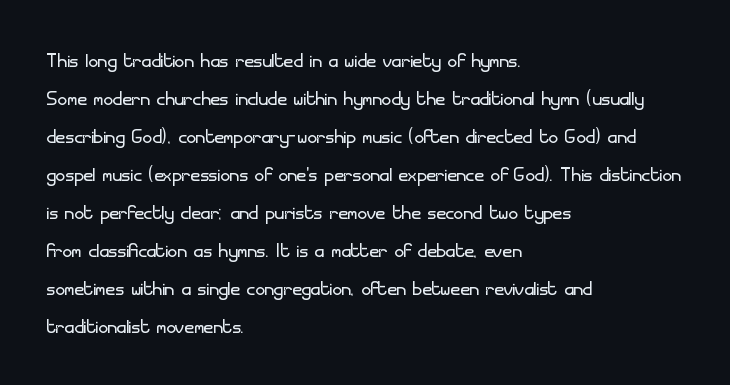
Visually the block forms a straight wall on the left and a jagged coastline on the right. Caption: standard tracking, unaltered. The type sits square on the baseline with zero lean. Weight: not bold — regular or lighter.
